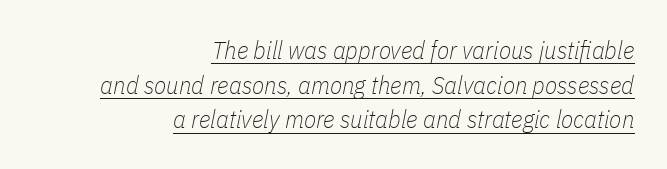
The image shows 25 px text type, italic (leaning right); set right-aligned, normal line spacing (1.39x), normal letter spacing, underlined.
